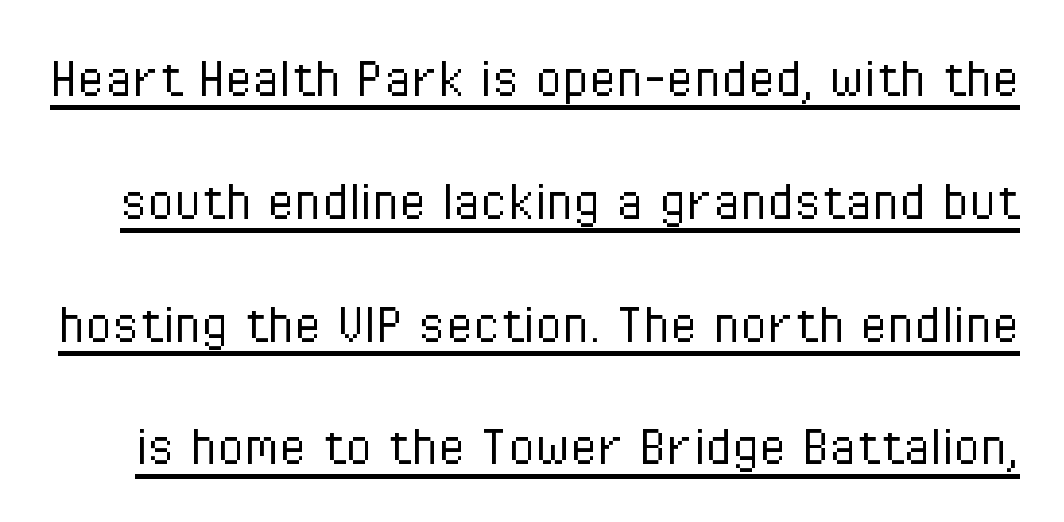
Q: Is the text bold? A: No.
Q: Is the text italic (slanted)? A: No, it is upright.
Q: Is the typeface a serif or a sans-serif typeface? A: Sans-serif.
Q: Is the text underlined? A: Yes.
Q: Is the spacing between letters normal or unusually wide? A: Normal.
Q: Is the spacing between lines tight, normal or loose? A: Loose.
Q: Width (condensed, normal, or wide)? A: Condensed.
Q: Stroke contrast? A: Low.
Q: x-height? A: Medium.
Q: Monospaced? A: No.
